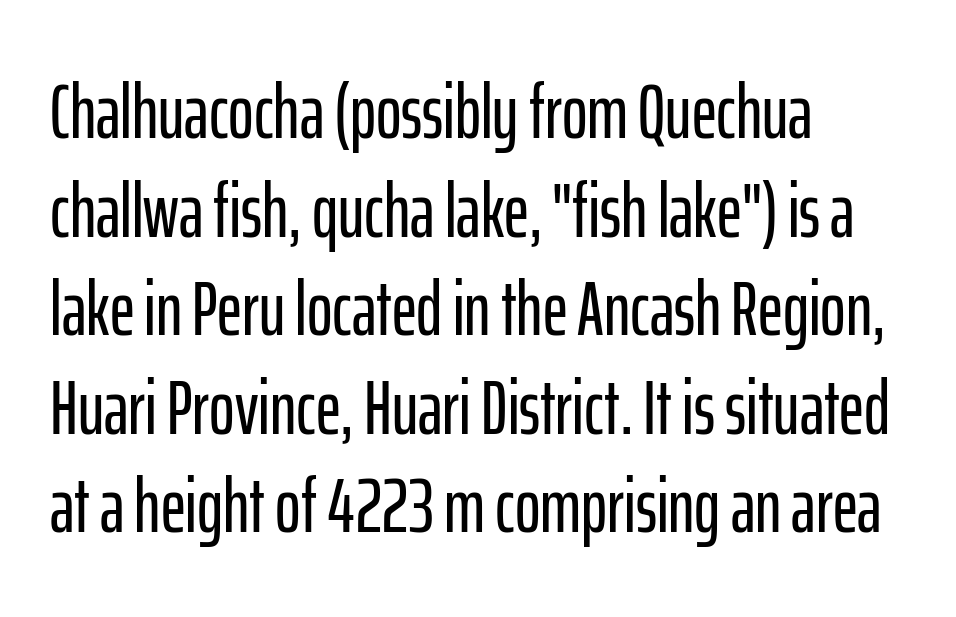
The rendering uses natural spacing where letterforms have individual widths. In terms of letterform style, serifs are entirely absent. Line starts are locked; line ends wander. Leading: standard.
